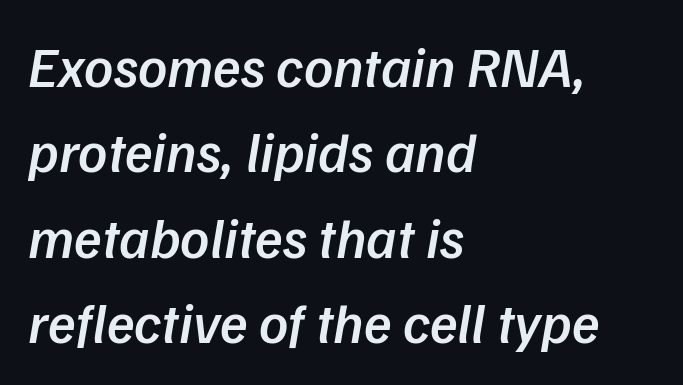
Q: Is the text bold? A: Semi-bold.
Q: Is the typeface a serif or a sans-serif typeface? A: Sans-serif.
Q: Is the text underlined? A: No.
Q: How is the paragraph aligned? A: Left-aligned.
Q: Is the spacing between letters normal or unusually wide? A: Normal.
Q: Is the spacing between lines tight, normal or loose? A: Normal.
Q: Width (condensed, normal, or wide)? A: Normal.
Q: Stroke contrast? A: Low.
Q: x-height? A: Medium.
Q: Monospaced? A: No.
